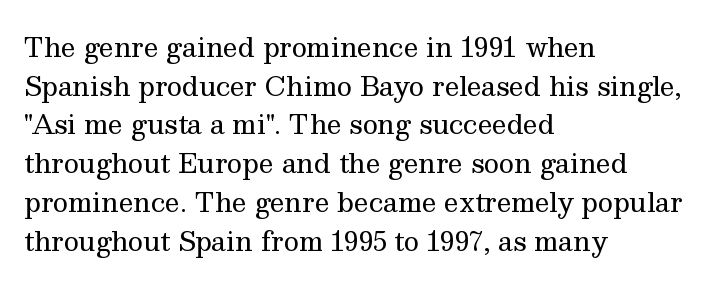
The image shows 26 px text type, upright; set left-aligned, normal line spacing (1.49x), normal letter spacing, not underlined.
